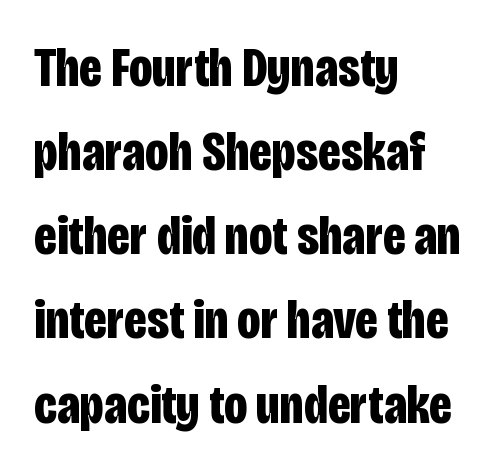
{"serif": "no", "italic": "no", "bold": "yes", "weight": "bold", "width": "condensed", "stroke_contrast": "low", "x_height": "large", "monospaced": "no", "underline": "no", "align": "left", "line_spacing": "normal", "line_spacing_ratio": 1.53, "letter_spacing": "normal", "letter_spacing_em": 0.0, "glyph_px": 55}
